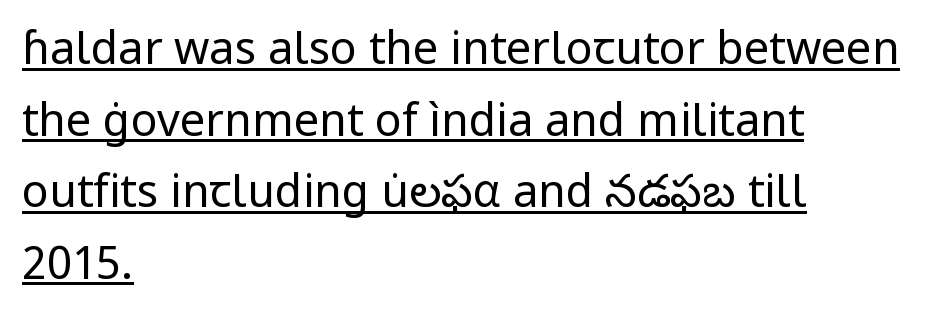
{"serif": "no", "italic": "no", "bold": "no", "weight": "regular", "width": "normal", "stroke_contrast": "low", "x_height": "medium", "monospaced": "no", "underline": "yes", "align": "left", "line_spacing": "normal", "line_spacing_ratio": 1.59, "letter_spacing": "normal", "letter_spacing_em": 0.0, "glyph_px": 45}
